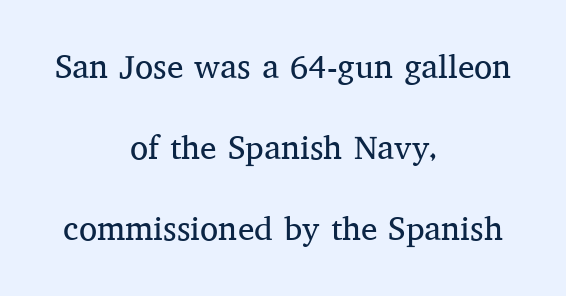
The image shows 33 px regular-weight serif type, upright; set centered, loose line spacing (2.45x), normal letter spacing, not underlined; medium stroke contrast and a medium x-height.
